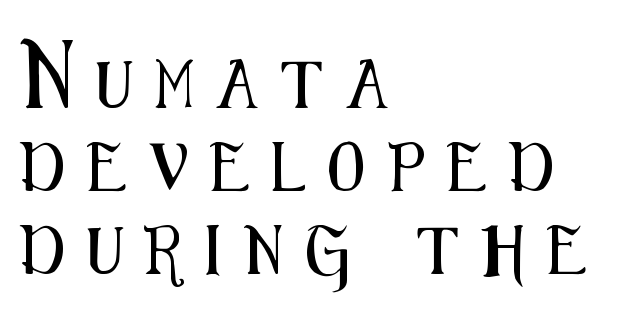
Q: Is the text italic (slanted)? A: No, it is upright.
Q: Is the text underlined? A: No.
Q: How is the paragraph aligned? A: Left-aligned.
Q: Is the spacing between letters normal or unusually wide? A: Unusually wide.
Q: Width (condensed, normal, or wide)? A: Condensed.
Q: Stroke contrast? A: Medium.
Q: x-height? A: Medium.
Q: Monospaced? A: No.
